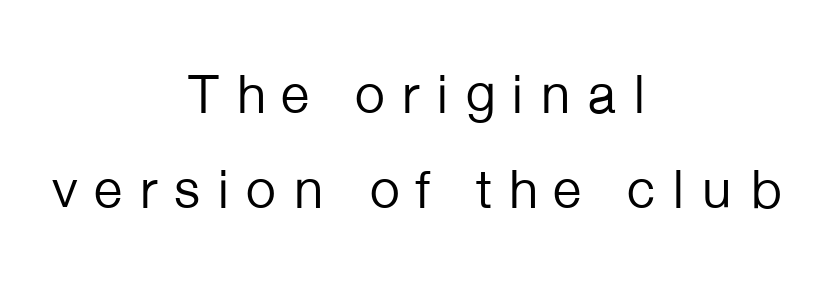
{"serif": "no", "italic": "no", "bold": "no", "weight": "regular", "width": "normal", "stroke_contrast": "low", "x_height": "medium", "monospaced": "no", "underline": "no", "align": "center", "line_spacing_ratio": 1.73, "letter_spacing": "wide", "letter_spacing_em": 0.27, "glyph_px": 55}
